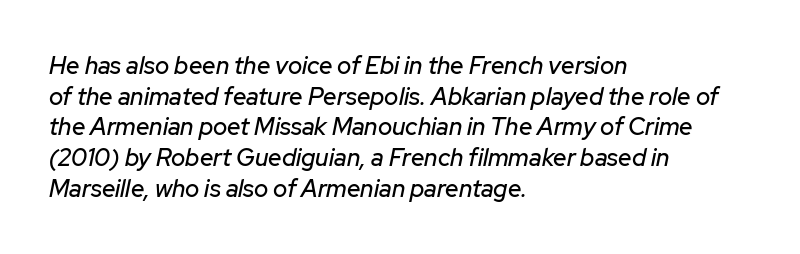
Successive baselines arrive at the customary interval. The passage is arranged the way most books set body copy — flush left. The lettering tilts uniformly, giving the passage an italic look. The string is rendered with underlining switched off. The rendering keeps characters at their native spacing.
